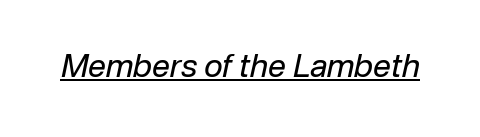
Q: Is the text bold? A: No.
Q: Is the text italic (slanted)? A: Yes, it leans right by about 12 degrees.
Q: Is the text underlined? A: Yes.
Q: Is the spacing between letters normal or unusually wide? A: Normal.
Q: Width (condensed, normal, or wide)? A: Normal.
Q: Stroke contrast? A: Low.
Q: x-height? A: Medium.
Q: Monospaced? A: No.
